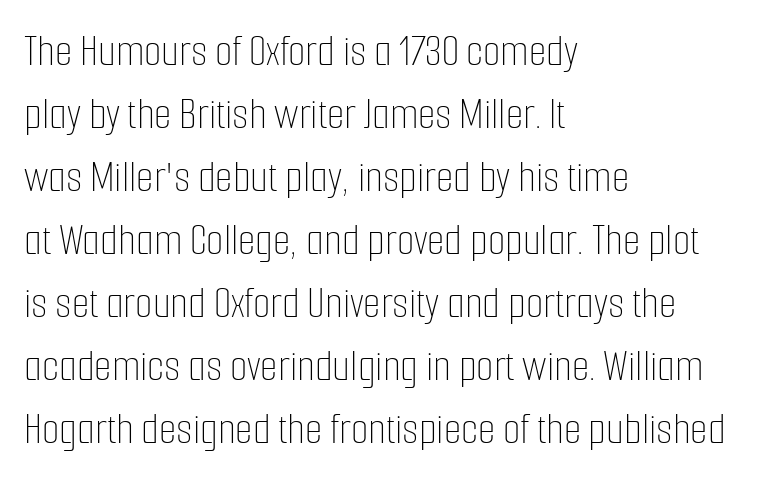
Q: Is the text bold? A: No.
Q: Is the text italic (slanted)? A: No, it is upright.
Q: Is the text underlined? A: No.
Q: How is the paragraph aligned? A: Left-aligned.
Q: Is the spacing between letters normal or unusually wide? A: Normal.
Q: Is the spacing between lines tight, normal or loose? A: Normal.
Q: Width (condensed, normal, or wide)? A: Condensed.
Q: Stroke contrast? A: Low.
Q: x-height? A: Medium.
Q: Monospaced? A: No.
